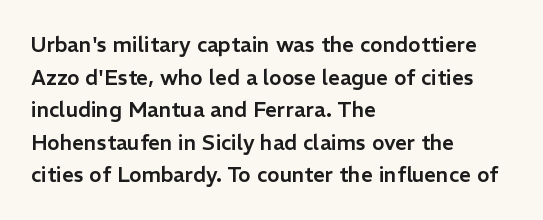
{"italic": "no", "underline": "no", "align": "left", "line_spacing": "normal", "line_spacing_ratio": 1.55, "letter_spacing": "normal", "letter_spacing_em": 0.0, "glyph_px": 21}
